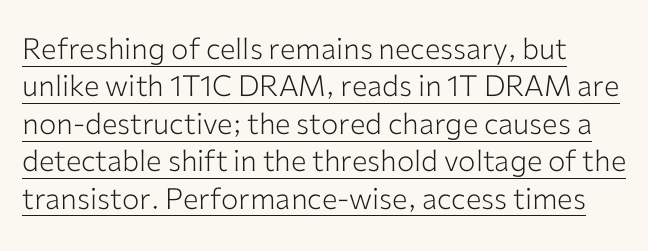
Is there an underline? Yes — a line sits under the letters. Tall strokes in this sample are plumb rather than angled. Baseline-to-baseline distance is the conventional proportion of letter height. Note the varied advance widths — an 'i' is clearly narrower than an 'm'. Observe the absence of serifs on each vertical stroke in this sample. Stem width sits at or under what a default text font uses.
